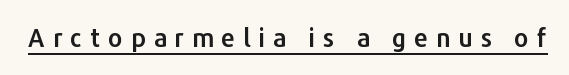
The image shows 25 px text type, upright; set unusually wide letter spacing (+0.31 em), underlined.
